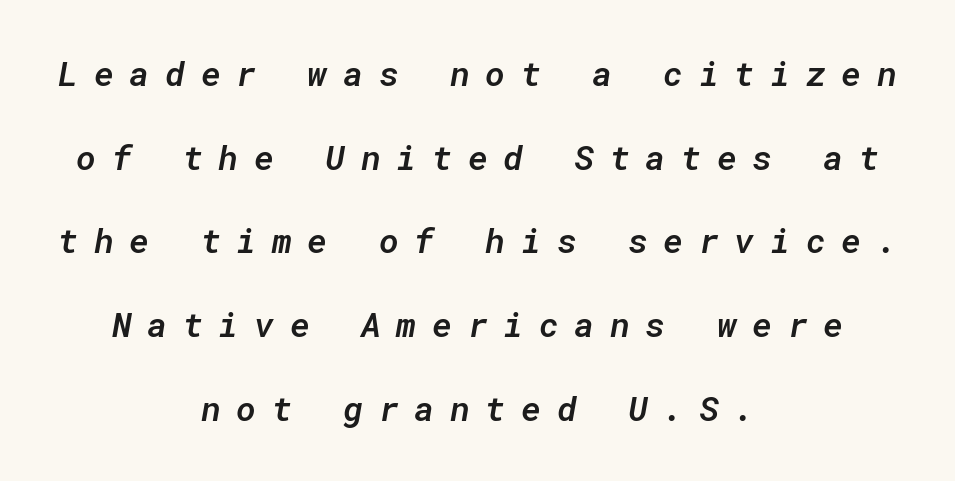
{"italic": "yes", "lean": "right", "slant_degrees": 10, "bold": "semi", "weight": "semibold", "width": "normal", "stroke_contrast": "low", "x_height": "medium", "monospaced": "yes", "underline": "no", "align": "center", "line_spacing": "loose", "line_spacing_ratio": 2.46, "letter_spacing": "wide", "letter_spacing_em": 0.46, "glyph_px": 34}
